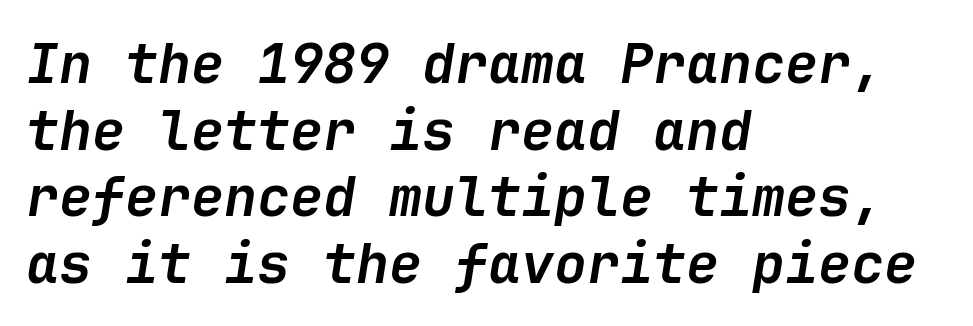
{"italic": "yes", "lean": "right", "slant_degrees": 9, "bold": "yes", "weight": "semibold", "width": "normal", "stroke_contrast": "low", "x_height": "medium", "underline": "no", "align": "left", "line_spacing_ratio": 1.21, "letter_spacing": "normal", "letter_spacing_em": 0.0, "glyph_px": 55}
